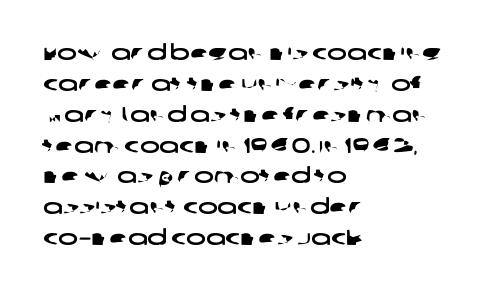
{"underline": "no", "align": "left", "line_spacing": "normal", "line_spacing_ratio": 1.47, "letter_spacing": "normal", "letter_spacing_em": 0.0, "glyph_px": 21}
